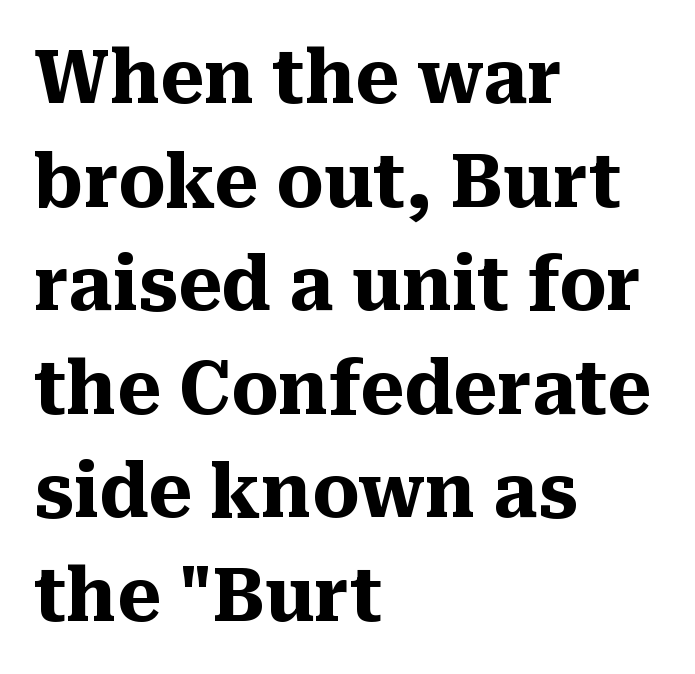
Q: Is the text bold? A: Yes.
Q: Is the text italic (slanted)? A: No, it is upright.
Q: Is the typeface a serif or a sans-serif typeface? A: Serif.
Q: Is the text underlined? A: No.
Q: How is the paragraph aligned? A: Left-aligned.
Q: Is the spacing between letters normal or unusually wide? A: Normal.
Q: Is the spacing between lines tight, normal or loose? A: Normal.
Q: Width (condensed, normal, or wide)? A: Normal.
Q: Stroke contrast? A: Medium.
Q: x-height? A: Medium.
Q: Monospaced? A: No.
